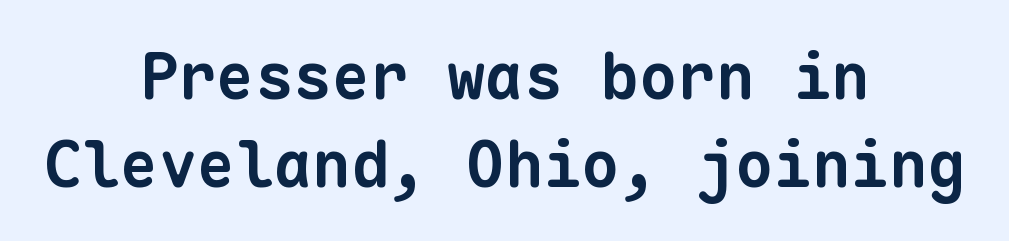
{"serif": "no", "bold": "yes", "weight": "bold", "width": "normal", "stroke_contrast": "low", "x_height": "medium", "monospaced": "yes", "underline": "no", "align": "center", "line_spacing": "normal", "line_spacing_ratio": 1.38, "letter_spacing": "normal", "letter_spacing_em": 0.0, "glyph_px": 64}
